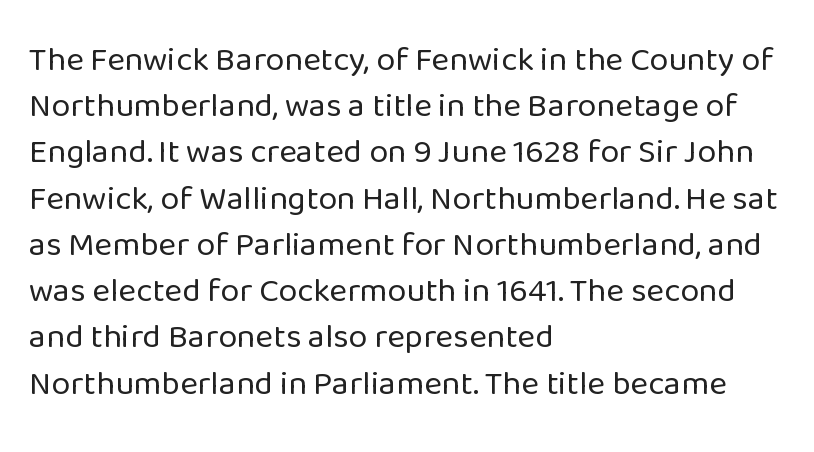
Q: Is the text bold? A: No.
Q: Is the text italic (slanted)? A: No, it is upright.
Q: Is the typeface a serif or a sans-serif typeface? A: Sans-serif.
Q: Is the text underlined? A: No.
Q: How is the paragraph aligned? A: Left-aligned.
Q: Is the spacing between letters normal or unusually wide? A: Normal.
Q: Is the spacing between lines tight, normal or loose? A: Normal.
Q: Width (condensed, normal, or wide)? A: Normal.
Q: Stroke contrast? A: Low.
Q: x-height? A: Medium.
Q: Monospaced? A: No.
